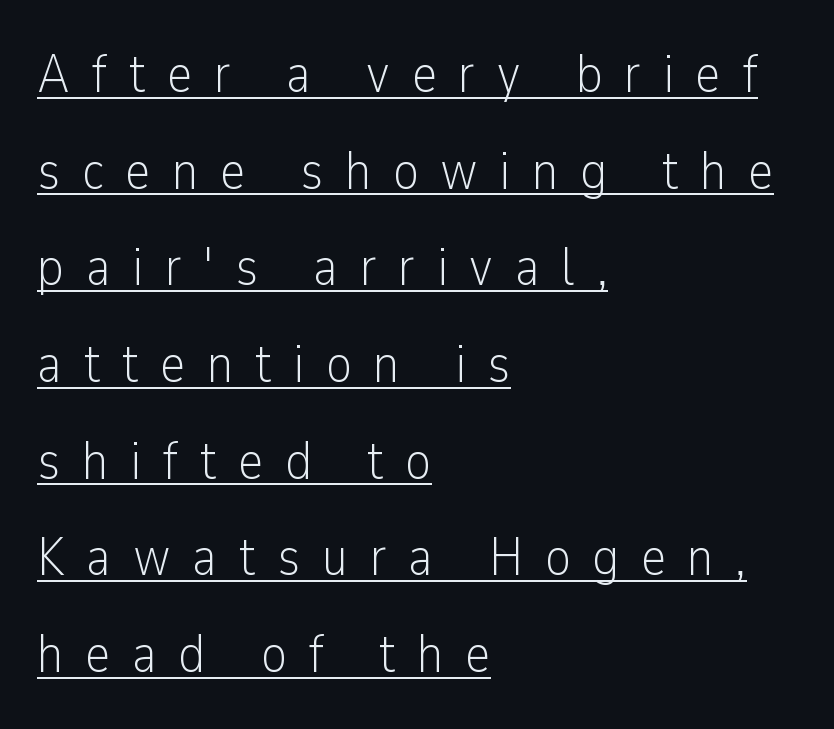
Q: Is the text bold? A: No.
Q: Is the text italic (slanted)? A: No, it is upright.
Q: Is the typeface a serif or a sans-serif typeface? A: Sans-serif.
Q: Is the text underlined? A: Yes.
Q: How is the paragraph aligned? A: Left-aligned.
Q: Is the spacing between letters normal or unusually wide? A: Unusually wide.
Q: Width (condensed, normal, or wide)? A: Condensed.
Q: Stroke contrast? A: Low.
Q: x-height? A: Medium.
Q: Monospaced? A: No.
